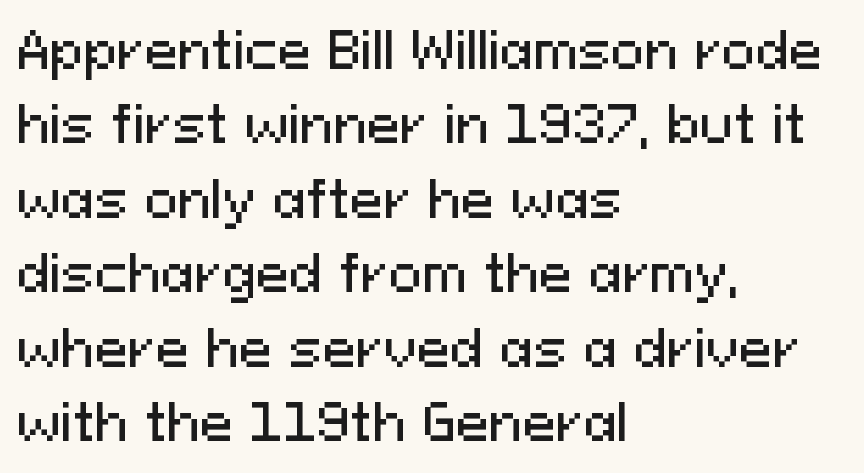
The image shows 50 px sans-serif type, upright; set left-aligned, normal line spacing (1.49x), normal letter spacing, not underlined; medium stroke contrast and a medium x-height.
